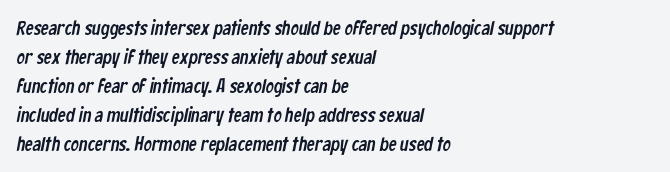
{"underline": "no", "align": "left", "line_spacing": "normal", "line_spacing_ratio": 1.45, "letter_spacing": "normal", "letter_spacing_em": 0.0, "glyph_px": 20}
